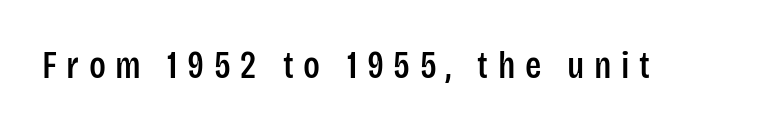
Proportional: the letters do not fall into vertical columns. A typesetter would mark this as roman, not italic. The letterforms stand isolated, each surrounded by extra space. Examine the stroke ends and you'll find no serifs. The space beneath each line is pristine and unruled.
